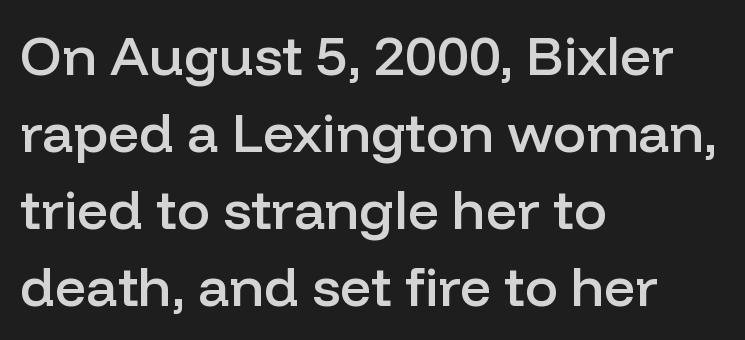
The image shows 55 px semibold sans-serif type, upright; set left-aligned, normal line spacing (1.4x), normal letter spacing, not underlined; low stroke contrast and a medium x-height.
